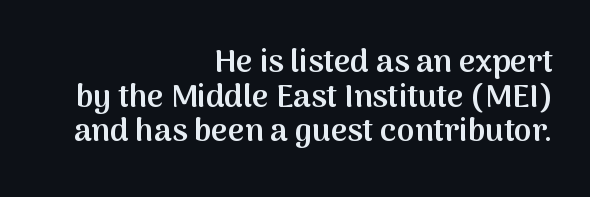
{"serif": "no", "italic": "no", "bold": "semi", "weight": "semibold", "width": "normal", "stroke_contrast": "medium", "x_height": "medium", "monospaced": "no", "underline": "no", "align": "right", "line_spacing": "tight", "line_spacing_ratio": 1.08, "letter_spacing": "normal", "letter_spacing_em": 0.0, "glyph_px": 32}
